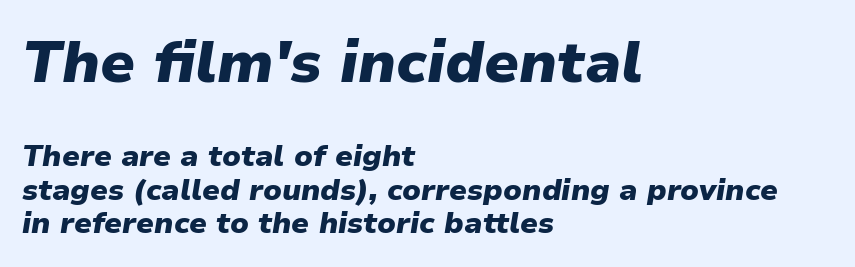
Q: Is the text bold? A: Yes.
Q: Is the text italic (slanted)? A: Yes, it leans right by about 9 degrees.
Q: Is the text underlined? A: No.
Q: How is the paragraph aligned? A: Left-aligned.
Q: Is the spacing between letters normal or unusually wide? A: Normal.
Q: Is the spacing between lines tight, normal or loose? A: Tight.
Q: Which block of text is set in a larger size, the first (top) or the second (bottom)? A: The first (top) one.
Q: Width (condensed, normal, or wide)? A: Normal.
Q: Stroke contrast? A: Low.
Q: x-height? A: Medium.
Q: Monospaced? A: No.
